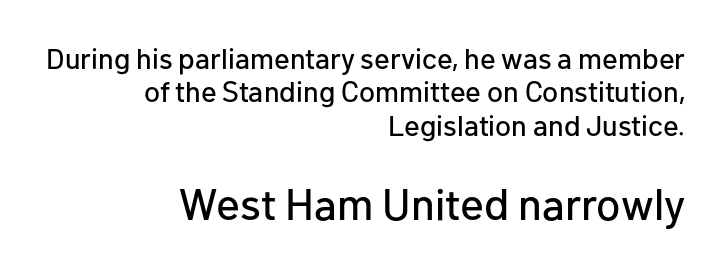
{"serif": "no", "italic": "no", "width": "normal", "stroke_contrast": "low", "x_height": "medium", "monospaced": "no", "underline": "no", "align": "right", "line_spacing": "tight", "line_spacing_ratio": 1.15, "letter_spacing": "normal", "letter_spacing_em": 0.0, "larger_block": "second", "size_ratio": 1.52, "glyph_px": 44}
